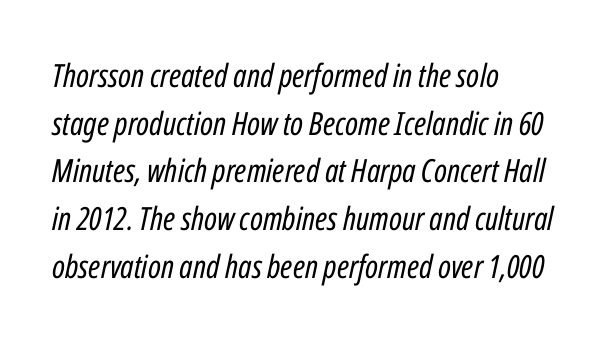
Underline: absent. Designer's note — italics engaged. The letters advance in unequal steps, a hallmark of proportional type. Quick note: interline space is typical. Does the copy run flush right? No — it runs flush left.
